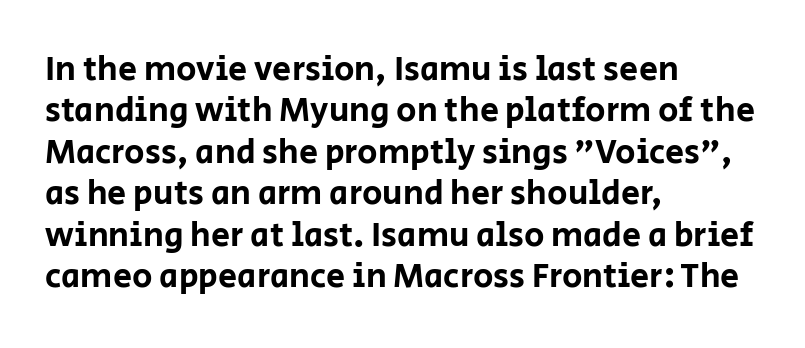
Every character sits straight up, as roman type does. This rendering employs a face without finishing strokes, i.e., a sans-serif. The space directly below the letters is spotless. Line beginnings align vertically; line endings do not.
